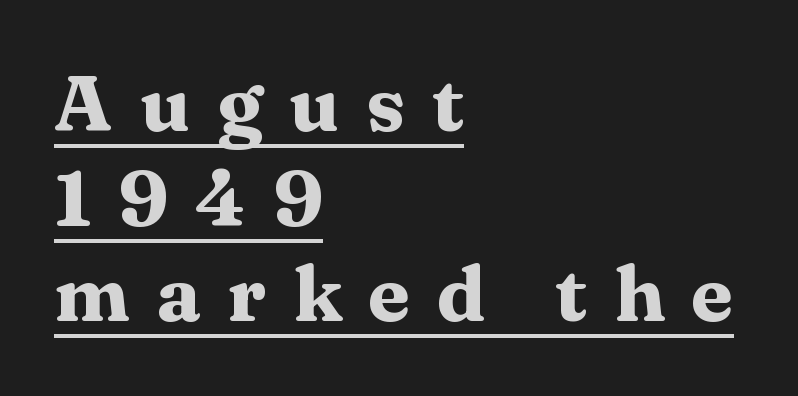
Q: Is the text bold? A: Yes.
Q: Is the text italic (slanted)? A: No, it is upright.
Q: Is the typeface a serif or a sans-serif typeface? A: Serif.
Q: Is the text underlined? A: Yes.
Q: How is the paragraph aligned? A: Left-aligned.
Q: Is the spacing between letters normal or unusually wide? A: Unusually wide.
Q: Width (condensed, normal, or wide)? A: Wide.
Q: Stroke contrast? A: Medium.
Q: x-height? A: Medium.
Q: Monospaced? A: No.
